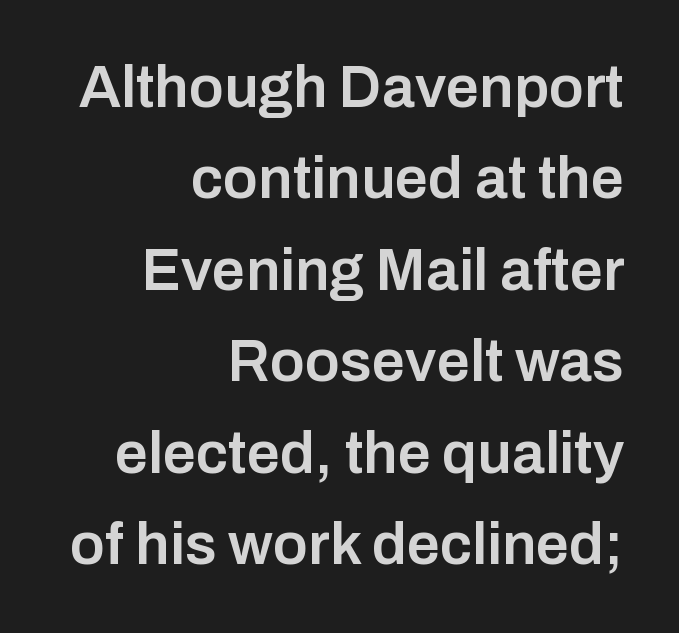
The image shows 59 px semibold sans-serif type, upright; set right-aligned, normal line spacing (1.55x), normal letter spacing, not underlined; low stroke contrast and a medium x-height.
